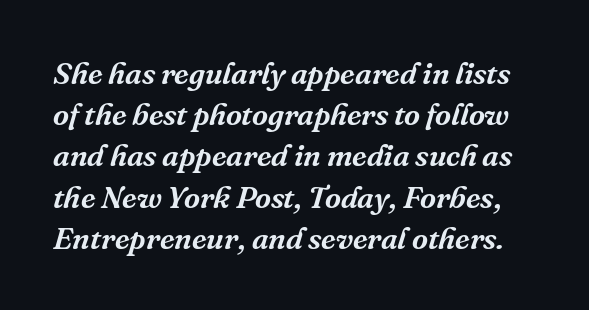
Proportional: the letters do not fall into vertical columns. The lettering tilts uniformly, giving the passage an italic look. The face used here is seriffed, in the tradition of book romans. Each new line begins a customary step beneath the previous one.
